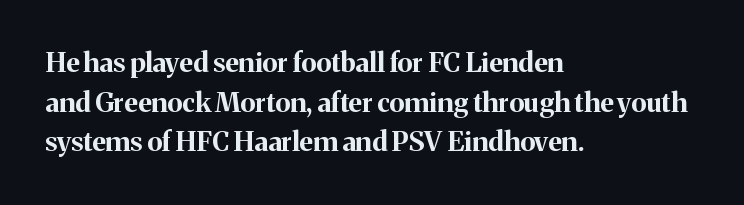
The image shows 27 px bold type, upright; set left-aligned, normal line spacing (1.47x), normal letter spacing, not underlined.
